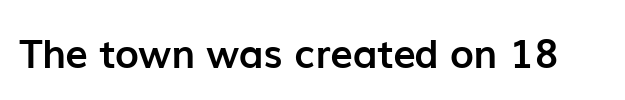
Q: Is the text bold? A: Yes.
Q: Is the text italic (slanted)? A: No, it is upright.
Q: Is the typeface a serif or a sans-serif typeface? A: Sans-serif.
Q: Is the text underlined? A: No.
Q: Is the spacing between letters normal or unusually wide? A: Normal.
Q: Width (condensed, normal, or wide)? A: Normal.
Q: Stroke contrast? A: Low.
Q: x-height? A: Medium.
Q: Monospaced? A: No.
